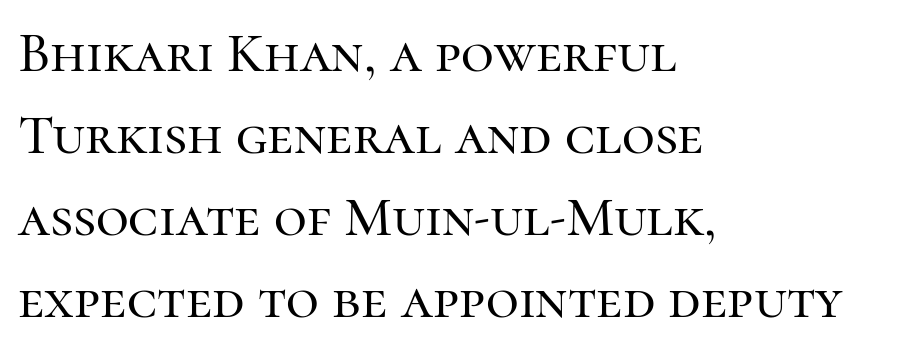
Q: Is the text italic (slanted)? A: No, it is upright.
Q: Is the typeface a serif or a sans-serif typeface? A: Serif.
Q: Is the text underlined? A: No.
Q: How is the paragraph aligned? A: Left-aligned.
Q: Is the spacing between letters normal or unusually wide? A: Normal.
Q: Is the spacing between lines tight, normal or loose? A: Normal.
Q: Width (condensed, normal, or wide)? A: Normal.
Q: Stroke contrast? A: High.
Q: x-height? A: Medium.
Q: Monospaced? A: No.
